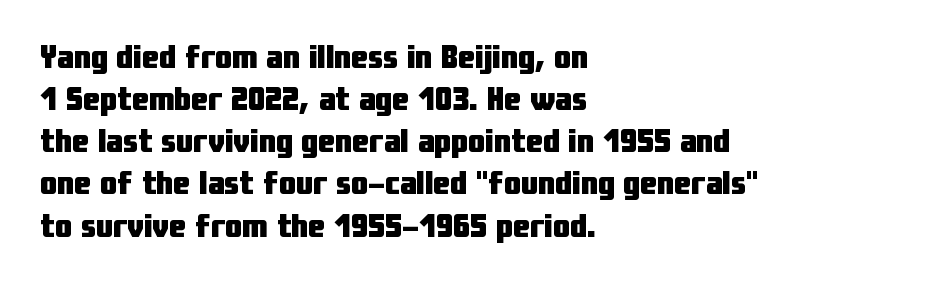
The image shows 34 px heavy, condensed sans-serif type, upright; set left-aligned, line spacing 1.24x, normal letter spacing, not underlined; low stroke contrast and a medium x-height.
